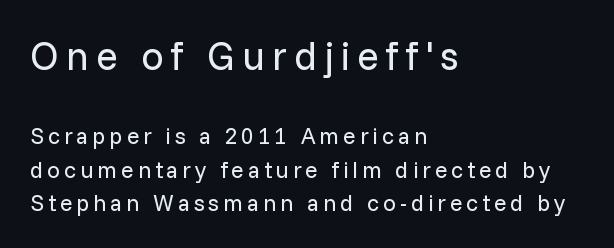
Q: Is the text bold? A: No.
Q: Is the text italic (slanted)? A: No, it is upright.
Q: Is the typeface a serif or a sans-serif typeface? A: Sans-serif.
Q: Is the text underlined? A: No.
Q: How is the paragraph aligned? A: Left-aligned.
Q: Is the spacing between lines tight, normal or loose? A: Normal.
Q: Which block of text is set in a larger size, the first (top) or the second (bottom)? A: The first (top) one.
Q: Width (condensed, normal, or wide)? A: Normal.
Q: Stroke contrast? A: Low.
Q: x-height? A: Medium.
Q: Monospaced? A: No.
